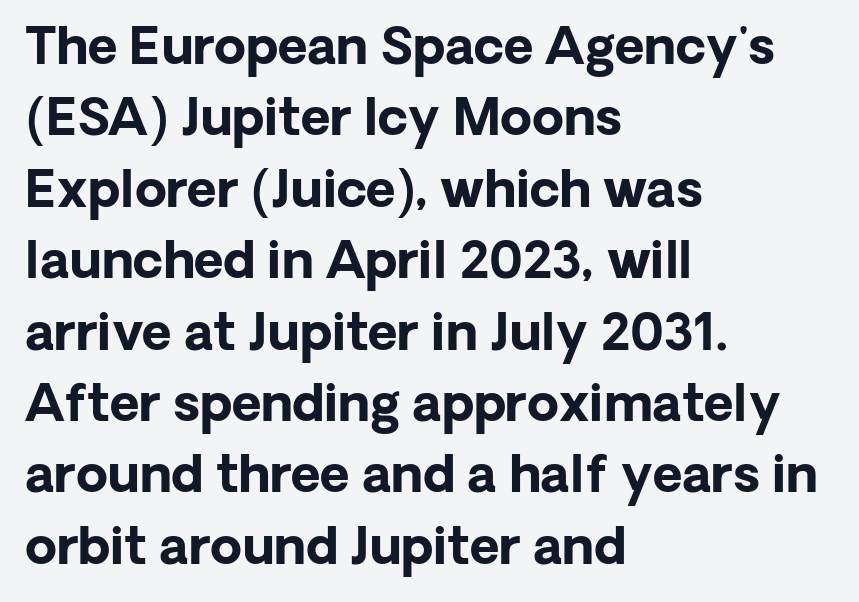
Style check: upright. Looks like regular typesetting: each glyph gets only the width it needs. One glance says typical: line gaps are just what's usual. This sample uses plain, unmodified letter spacing. Bare-footed words on every line. One-word summary of the alignment: left.
